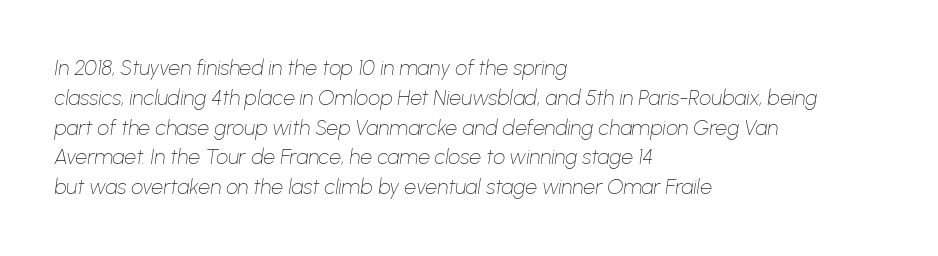
Q: Is the text bold? A: No.
Q: Is the text italic (slanted)? A: Yes, it leans right by about 8 degrees.
Q: Is the text underlined? A: No.
Q: How is the paragraph aligned? A: Left-aligned.
Q: Is the spacing between letters normal or unusually wide? A: Normal.
Q: Is the spacing between lines tight, normal or loose? A: Normal.
